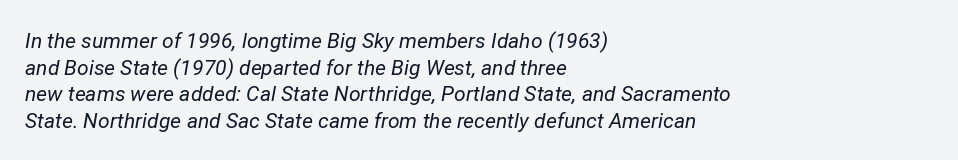
Q: Is the text bold? A: No.
Q: Is the text italic (slanted)? A: Yes, it leans right by about 12 degrees.
Q: Is the text underlined? A: No.
Q: How is the paragraph aligned? A: Left-aligned.
Q: Is the spacing between letters normal or unusually wide? A: Normal.
Q: Is the spacing between lines tight, normal or loose? A: Normal.
